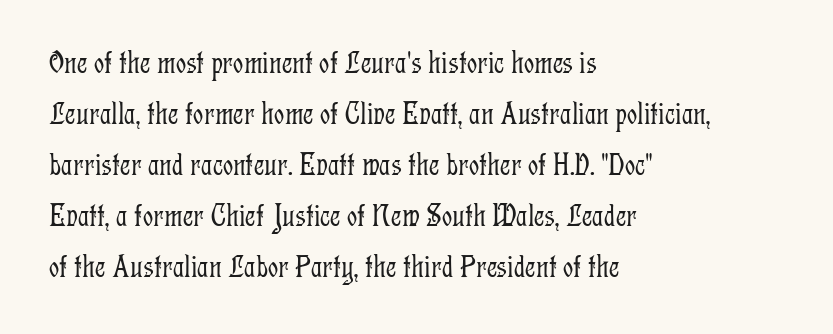
Anything drawn beneath the words? Only blank space. The face looks like a standard text weight, possibly lighter. A typesetter would label this face a serif. In terms of posture, this sample is upright. The letterforms sit shoulder to shoulder at normal distance.
